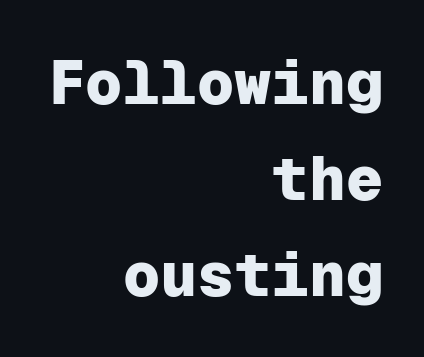
The image shows 62 px heavy sans-serif type, upright, monospaced; set right-aligned, normal line spacing (1.55x), normal letter spacing, not underlined; low stroke contrast and a medium x-height.
